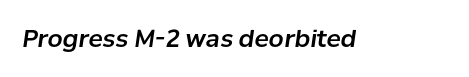
{"italic": "yes", "lean": "right", "slant_degrees": 8, "underline": "no", "letter_spacing": "normal", "letter_spacing_em": 0.0, "glyph_px": 24}
